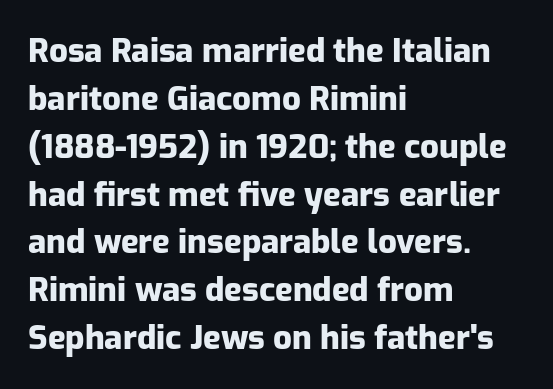
{"serif": "no", "italic": "no", "bold": "yes", "weight": "heavy", "width": "normal", "stroke_contrast": "low", "x_height": "medium", "monospaced": "no", "underline": "no", "align": "left", "line_spacing": "normal", "line_spacing_ratio": 1.45, "letter_spacing": "normal", "letter_spacing_em": 0.0, "glyph_px": 33}
